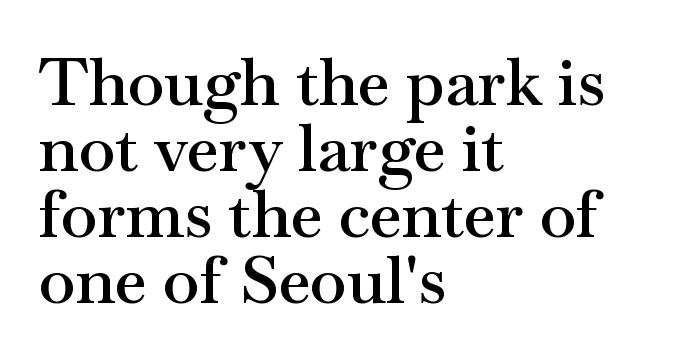
Q: Is the text bold? A: Semi-bold.
Q: Is the text italic (slanted)? A: No, it is upright.
Q: Is the typeface a serif or a sans-serif typeface? A: Serif.
Q: Is the text underlined? A: No.
Q: How is the paragraph aligned? A: Left-aligned.
Q: Is the spacing between letters normal or unusually wide? A: Normal.
Q: Is the spacing between lines tight, normal or loose? A: Tight.
Q: Width (condensed, normal, or wide)? A: Wide.
Q: Stroke contrast? A: Medium.
Q: x-height? A: Small.
Q: Monospaced? A: No.
